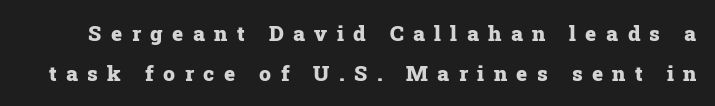
You could only call the tracking loose — the letters float apart. Upright lettering throughout. Set as a true bold cut, around the 700 mark. Unmarked baselines from the first word to the last.
